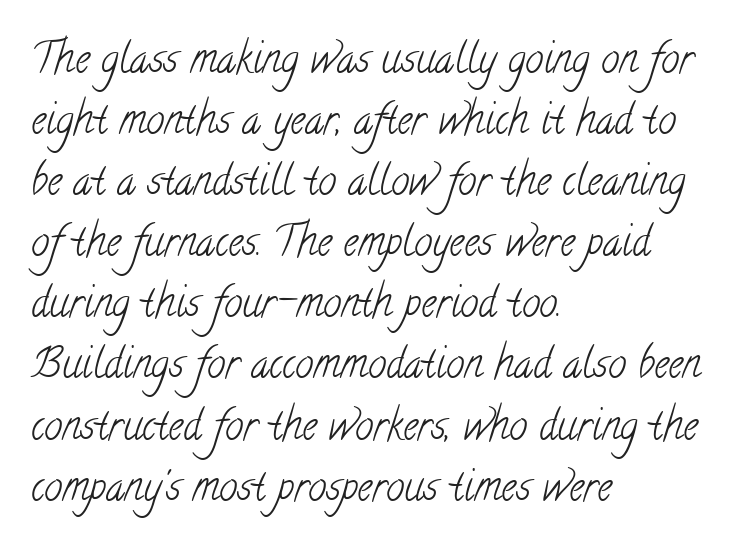
Honestly, the row spacing looks completely unremarkable. Horizontal alignment here is leftward, the default for most running prose. Is the letter spacing exaggerated? No — it looks like the ordinary default. To sum up the face: it has serifs. Looks like regular typesetting: each glyph gets only the width it needs. Caption: face not bold, strokes unweighted.
